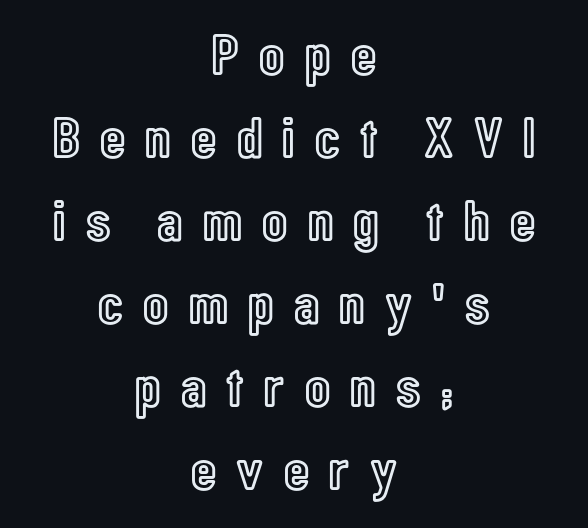
{"italic": "no", "width": "condensed", "x_height": "medium", "monospaced": "no", "underline": "no", "align": "center", "line_spacing": "normal", "line_spacing_ratio": 1.43, "letter_spacing": "wide", "letter_spacing_em": 0.35, "glyph_px": 58}
